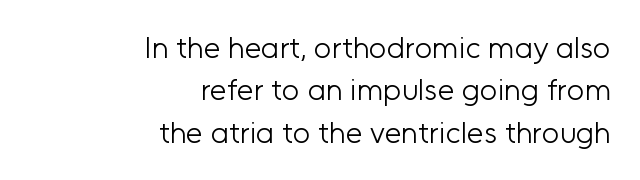
The image shows 30 px light sans-serif type, upright; set right-aligned, normal line spacing (1.41x), normal letter spacing, not underlined; low stroke contrast and a medium x-height.
